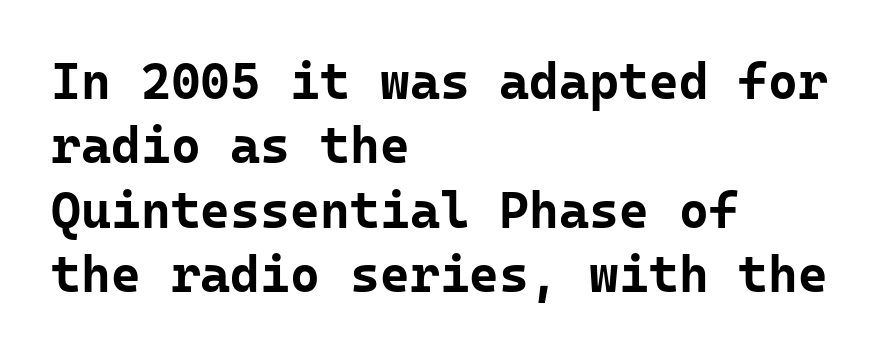
{"serif": "no", "italic": "no", "bold": "yes", "weight": "bold", "width": "normal", "stroke_contrast": "low", "x_height": "medium", "monospaced": "yes", "underline": "no", "align": "left", "line_spacing": "normal", "line_spacing_ratio": 1.26, "letter_spacing": "normal", "letter_spacing_em": 0.0, "glyph_px": 51}
